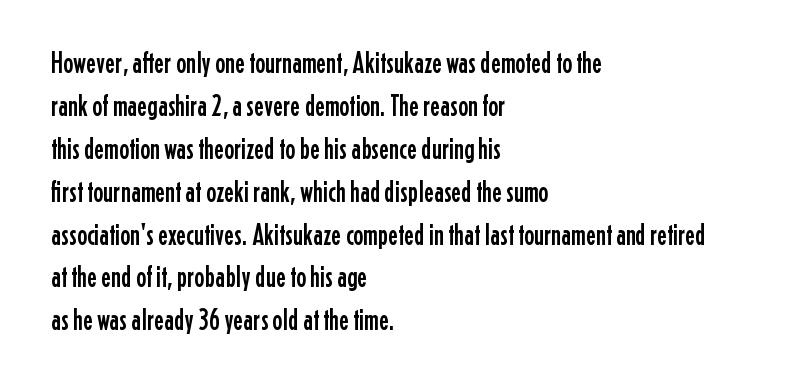
Q: Is the text italic (slanted)? A: No, it is upright.
Q: Is the typeface a serif or a sans-serif typeface? A: Sans-serif.
Q: Is the text underlined? A: No.
Q: How is the paragraph aligned? A: Left-aligned.
Q: Is the spacing between letters normal or unusually wide? A: Normal.
Q: Is the spacing between lines tight, normal or loose? A: Normal.
Q: Width (condensed, normal, or wide)? A: Condensed.
Q: Stroke contrast? A: Low.
Q: x-height? A: Medium.
Q: Monospaced? A: No.
